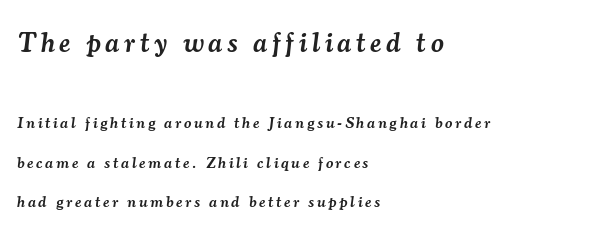
Q: Is the text bold? A: Semi-bold.
Q: Is the text italic (slanted)? A: Yes, it leans right by about 7 degrees.
Q: Is the typeface a serif or a sans-serif typeface? A: Serif.
Q: Is the text underlined? A: No.
Q: How is the paragraph aligned? A: Left-aligned.
Q: Is the spacing between lines tight, normal or loose? A: Loose.
Q: Which block of text is set in a larger size, the first (top) or the second (bottom)? A: The first (top) one.
Q: Width (condensed, normal, or wide)? A: Normal.
Q: Stroke contrast? A: Medium.
Q: x-height? A: Small.
Q: Monospaced? A: No.
